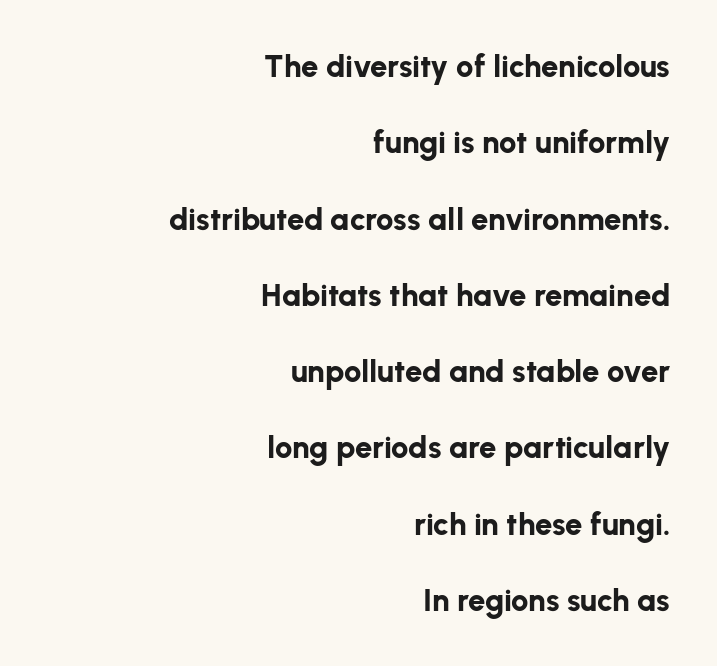
Q: Is the text bold? A: Yes.
Q: Is the text italic (slanted)? A: No, it is upright.
Q: Is the typeface a serif or a sans-serif typeface? A: Sans-serif.
Q: Is the text underlined? A: No.
Q: How is the paragraph aligned? A: Right-aligned.
Q: Is the spacing between letters normal or unusually wide? A: Normal.
Q: Is the spacing between lines tight, normal or loose? A: Loose.
Q: Width (condensed, normal, or wide)? A: Normal.
Q: Stroke contrast? A: Low.
Q: x-height? A: Medium.
Q: Monospaced? A: No.
